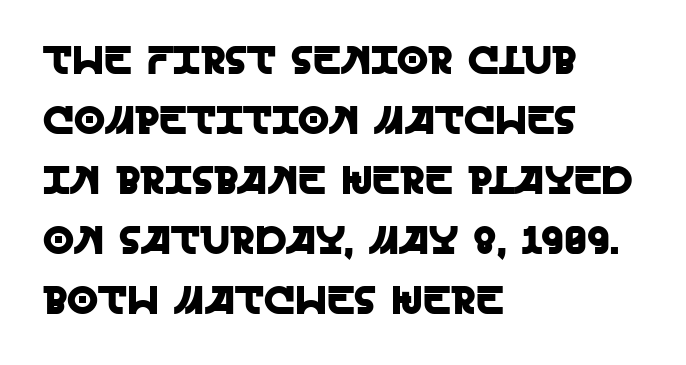
The lines are quadded left. Ordinary non-slanted type is in use. Note the varied advance widths — an 'i' is clearly narrower than an 'm'. The glyphs are unaccompanied by any horizontal stroke below them. The passage shown has conventional tracking throughout.
